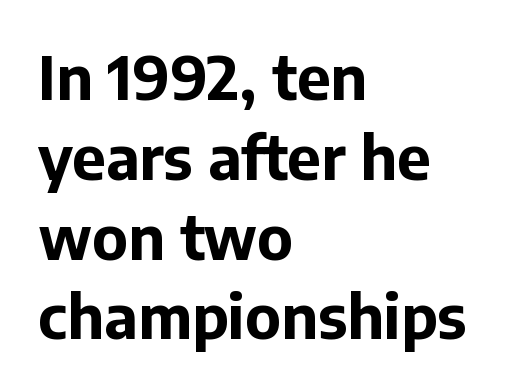
The image shows 60 px bold sans-serif type, upright; set left-aligned, normal line spacing (1.33x), normal letter spacing, not underlined; low stroke contrast and a medium x-height.
